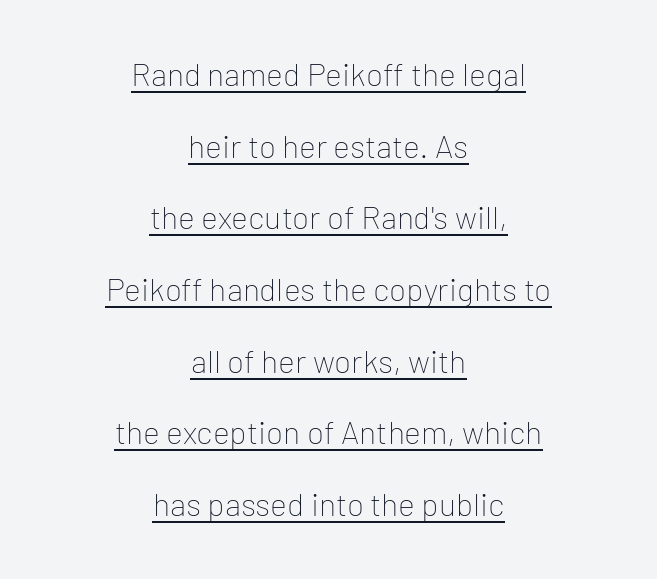
The image shows 32 px thin sans-serif type, upright; set centered, loose line spacing (2.24x), normal letter spacing, underlined; low stroke contrast and a medium x-height.
